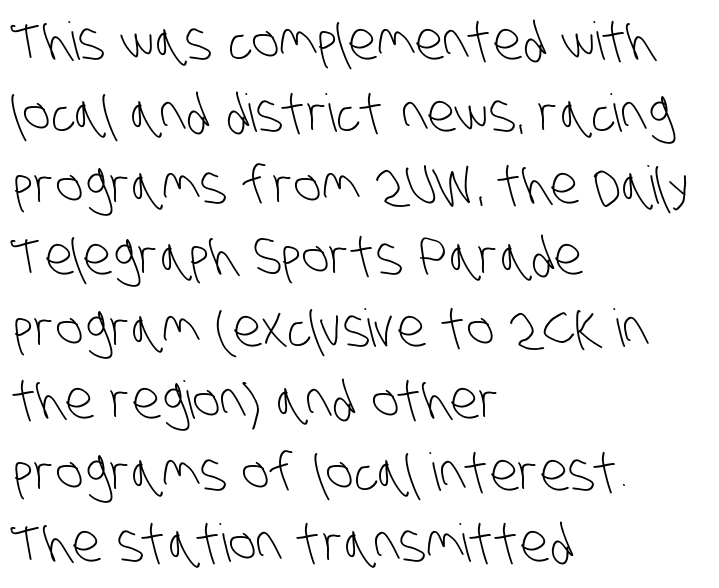
{"serif": "no", "bold": "no", "weight": "light", "width": "condensed", "stroke_contrast": "low", "x_height": "large", "monospaced": "no", "underline": "no", "align": "left", "line_spacing": "normal", "line_spacing_ratio": 1.38, "letter_spacing": "normal", "letter_spacing_em": 0.0, "glyph_px": 52}
